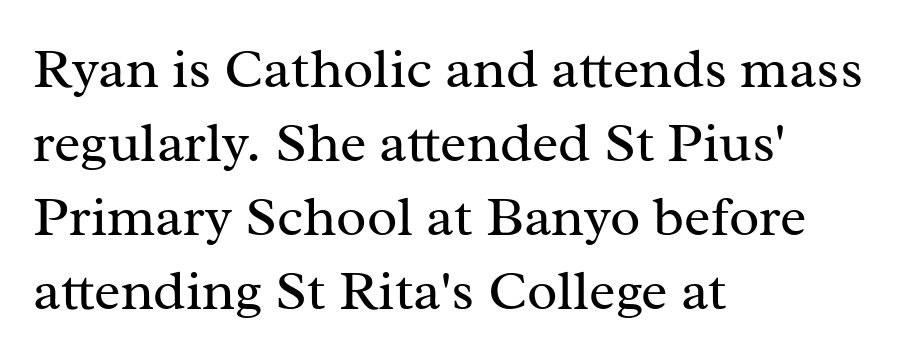
The image shows 56 px regular-weight serif type, upright; set left-aligned, normal line spacing (1.32x), normal letter spacing, not underlined; medium stroke contrast and a medium x-height.
